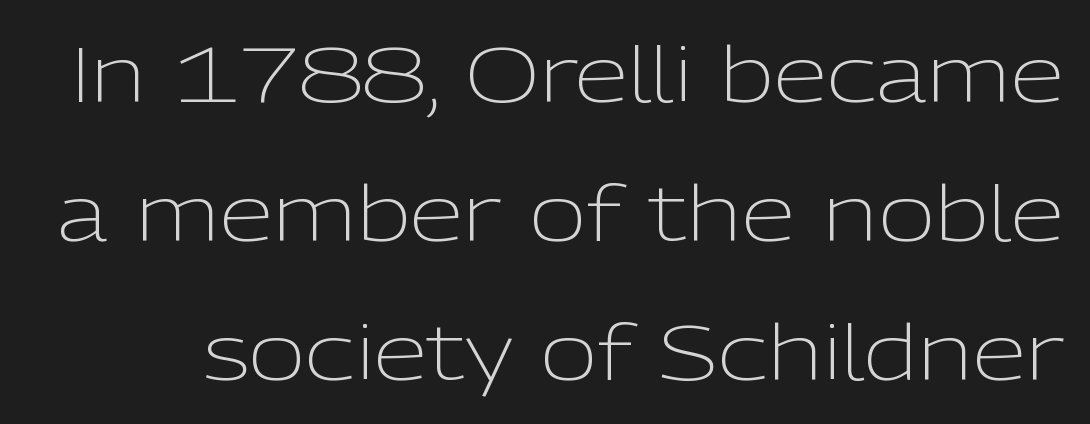
The image shows 78 px light sans-serif type, upright; set line spacing 1.78x, normal letter spacing, not underlined; low stroke contrast and a medium x-height.
